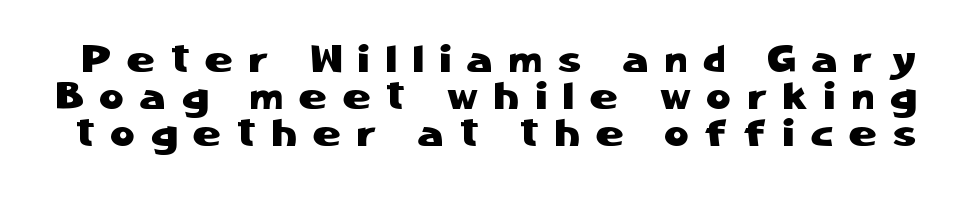
The image shows 37 px sans-serif type, upright; set tight line spacing (1.0x), unusually wide letter spacing (+0.45 em), not underlined; low stroke contrast and a medium x-height.
